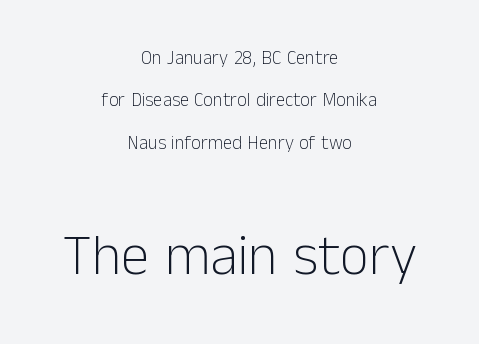
The image shows 57 px light sans-serif type, upright; set centered, loose line spacing (2.23x), normal letter spacing, not underlined; the second (bottom) block is 3.0x larger; low stroke contrast and a medium x-height.
